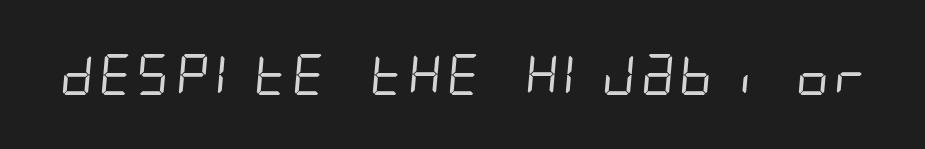
{"serif": "no", "bold": "no", "weight": "regular", "width": "condensed", "stroke_contrast": "low", "x_height": "large", "underline": "no", "letter_spacing": "normal", "letter_spacing_em": 0.0, "glyph_px": 41}
